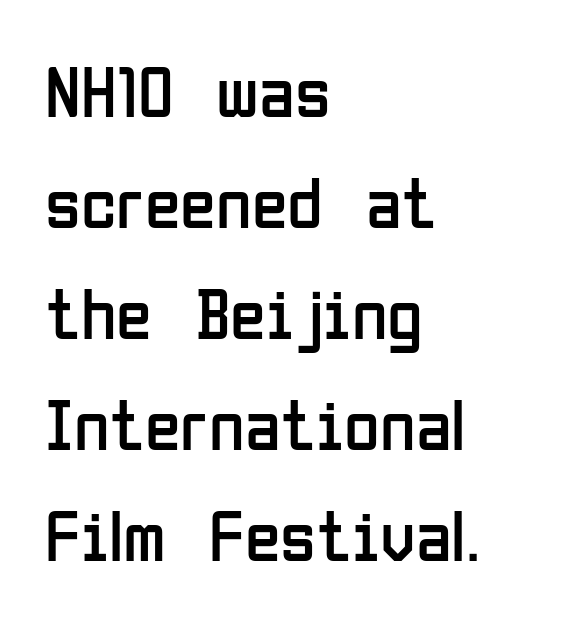
Q: Is the text bold? A: No.
Q: Is the text italic (slanted)? A: No, it is upright.
Q: Is the typeface a serif or a sans-serif typeface? A: Sans-serif.
Q: Is the text underlined? A: No.
Q: How is the paragraph aligned? A: Left-aligned.
Q: Is the spacing between letters normal or unusually wide? A: Normal.
Q: Is the spacing between lines tight, normal or loose? A: Normal.
Q: Width (condensed, normal, or wide)? A: Condensed.
Q: Stroke contrast? A: Low.
Q: x-height? A: Medium.
Q: Monospaced? A: No.
